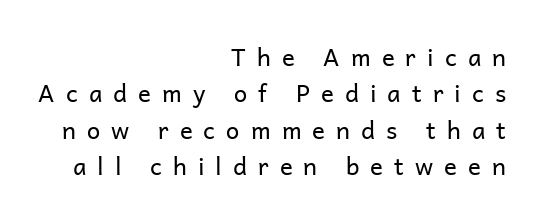
Each row of text sits above clean, open space. These lines were composed using upright roman letters. Right-aligned paragraph, ragged on the left. The designer left line spacing at the default.
